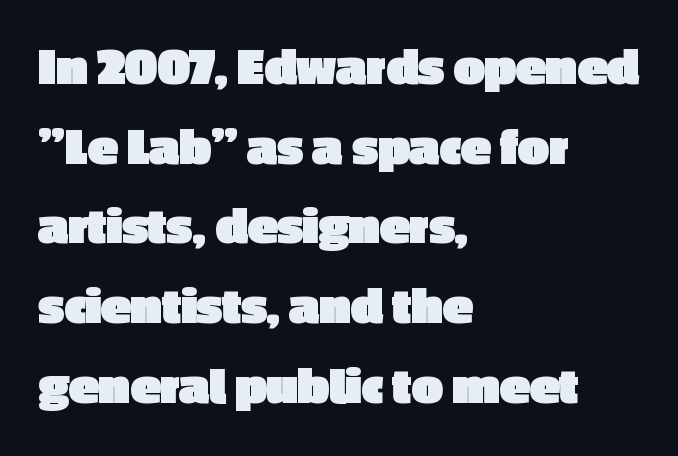
The image shows 55 px heavy sans-serif type, upright; set left-aligned, normal line spacing (1.45x), normal letter spacing, not underlined; a medium x-height.
